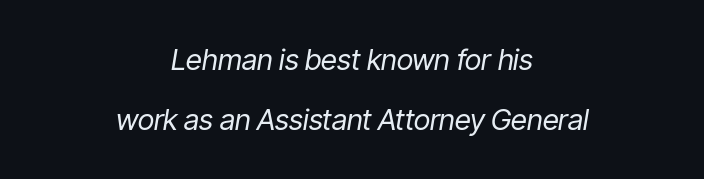
Q: Is the text bold? A: No.
Q: Is the text italic (slanted)? A: Yes, it leans right by about 9 degrees.
Q: Is the text underlined? A: No.
Q: How is the paragraph aligned? A: Centered.
Q: Is the spacing between letters normal or unusually wide? A: Normal.
Q: Is the spacing between lines tight, normal or loose? A: Loose.
Q: Width (condensed, normal, or wide)? A: Condensed.
Q: Stroke contrast? A: Low.
Q: x-height? A: Medium.
Q: Monospaced? A: No.
